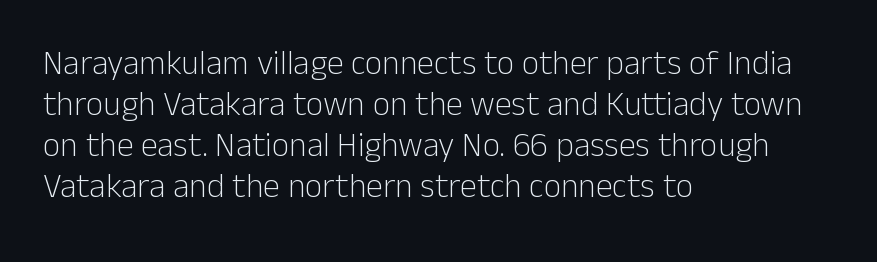
{"serif": "no", "italic": "no", "bold": "no", "weight": "light", "width": "normal", "stroke_contrast": "low", "x_height": "medium", "monospaced": "no", "underline": "no", "align": "left", "line_spacing_ratio": 1.21, "letter_spacing": "normal", "letter_spacing_em": 0.0, "glyph_px": 34}
